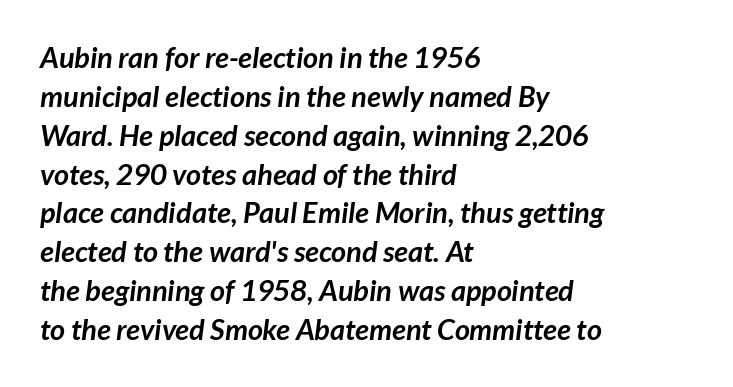
Horizontal alignment here is leftward, the default for most running prose. Baseline-to-baseline distance is the conventional proportion of letter height. Descender tails drop into unmarked territory. Letterform terminals end flat and unadorned throughout the passage.
